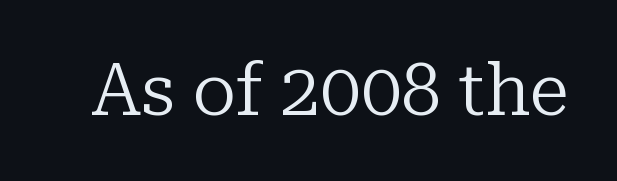
The image shows 72 px regular-weight serif type, upright; set normal letter spacing, not underlined; low stroke contrast and a medium x-height.
